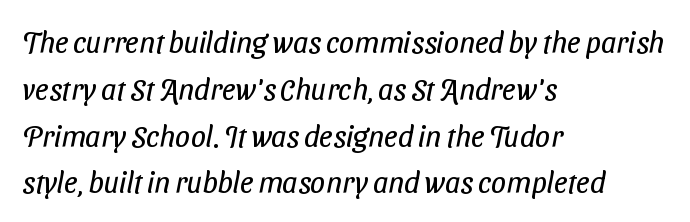
{"serif": "no", "bold": "no", "weight": "regular", "width": "condensed", "stroke_contrast": "low", "x_height": "medium", "monospaced": "no", "underline": "no", "align": "left", "line_spacing": "normal", "line_spacing_ratio": 1.56, "letter_spacing": "normal", "letter_spacing_em": 0.0, "glyph_px": 30}
